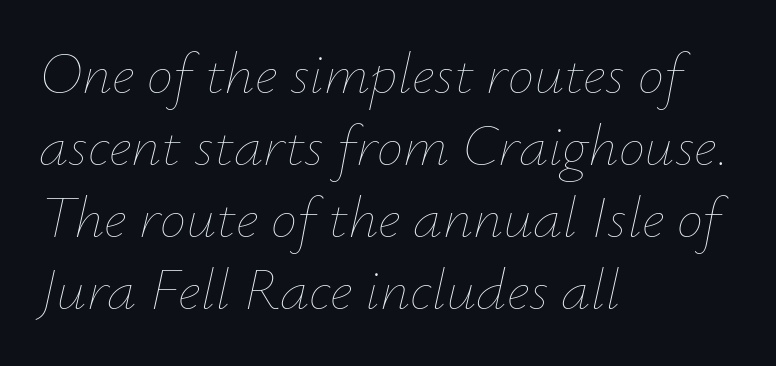
Italic: yes, the glyphs are oblique. Think of a printed novel: that variable character pitch is what you see here. The letterforms sit shoulder to shoulder at normal distance. The string is rendered with underlining switched off.
